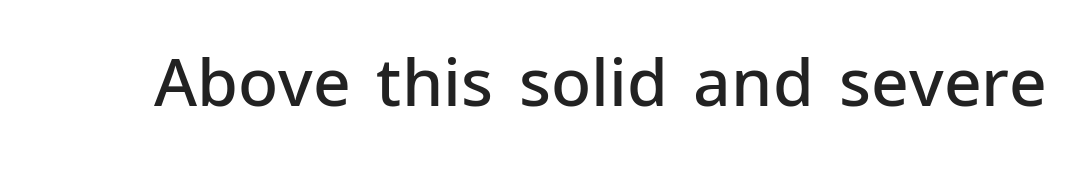
Looks like regular typesetting: each glyph gets only the width it needs. A somewhat darkened texture: the type is semibold rather than bold. Nope, no serifs anywhere on these letters. Italic? Not at all — the glyphs are vertical. The letters sit at their default tracking, neither squeezed nor spread.
